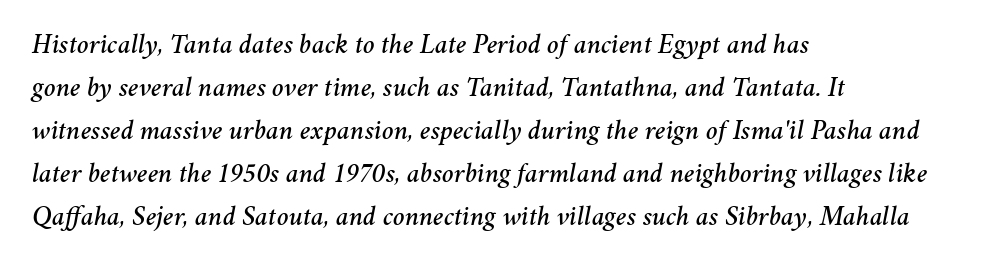
The image shows 28 px text type, italic (leaning right); set left-aligned, normal line spacing (1.54x), normal letter spacing, not underlined; medium stroke contrast and a medium x-height.
